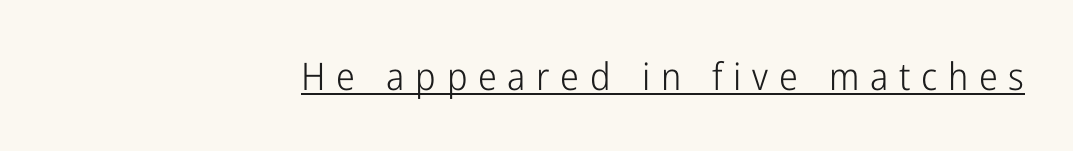
Q: Is the text bold? A: No.
Q: Is the text italic (slanted)? A: No, it is upright.
Q: Is the typeface a serif or a sans-serif typeface? A: Sans-serif.
Q: Is the text underlined? A: Yes.
Q: How is the paragraph aligned? A: Right-aligned.
Q: Is the spacing between letters normal or unusually wide? A: Unusually wide.
Q: Width (condensed, normal, or wide)? A: Condensed.
Q: Stroke contrast? A: Low.
Q: x-height? A: Medium.
Q: Monospaced? A: No.
